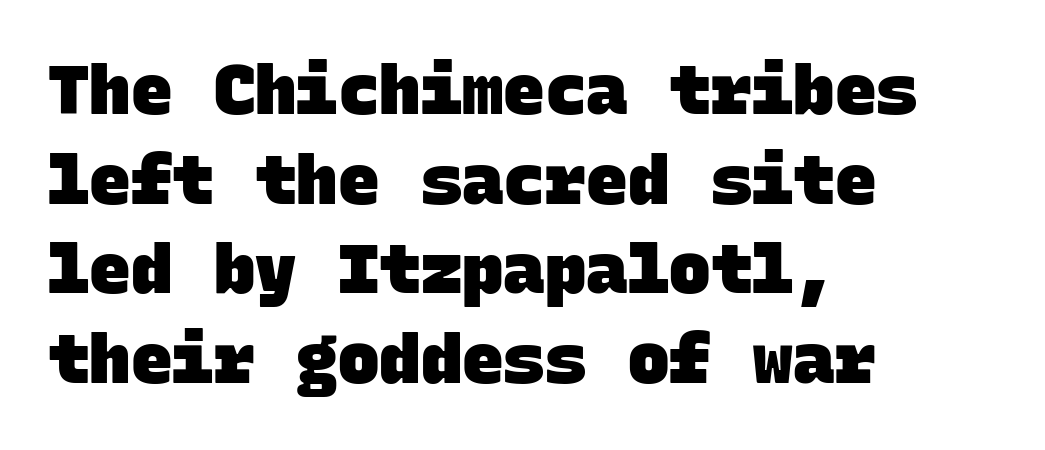
Typographic density is high because the face is bold. Are there feet on the stems? There aren't — it's a sans. Spacing verdict: monospaced, one width for all characters. Each word holds together tightly as a unit, with standard inter-letter gaps. This block has exactly the height ordinary leading produces.
